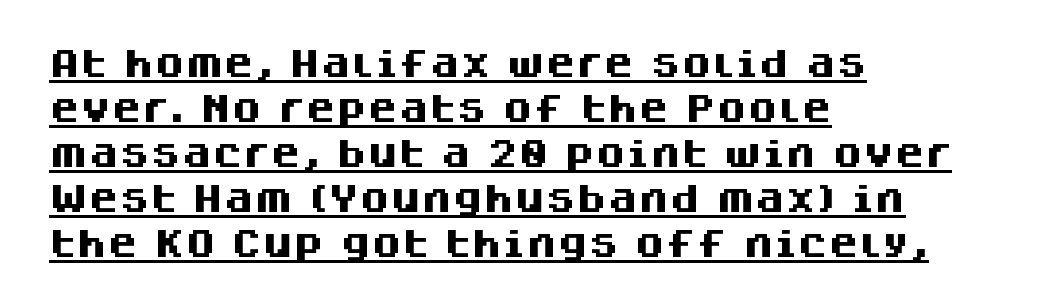
Q: Is the text bold? A: Yes.
Q: Is the text italic (slanted)? A: No, it is upright.
Q: Is the typeface a serif or a sans-serif typeface? A: Sans-serif.
Q: Is the text underlined? A: Yes.
Q: How is the paragraph aligned? A: Left-aligned.
Q: Is the spacing between letters normal or unusually wide? A: Normal.
Q: Is the spacing between lines tight, normal or loose? A: Normal.
Q: Width (condensed, normal, or wide)? A: Normal.
Q: Stroke contrast? A: Medium.
Q: x-height? A: Large.
Q: Monospaced? A: No.
